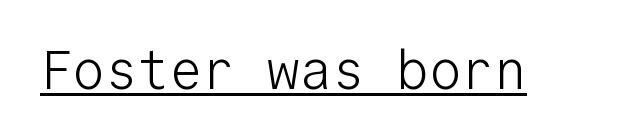
The image shows 54 px light sans-serif type, upright, monospaced; set normal letter spacing, underlined; low stroke contrast and a medium x-height.
